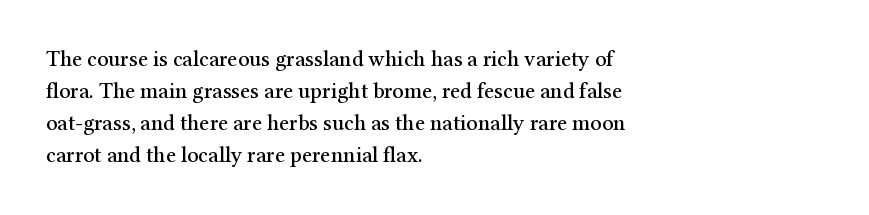
Q: Is the text italic (slanted)? A: No, it is upright.
Q: Is the text underlined? A: No.
Q: How is the paragraph aligned? A: Left-aligned.
Q: Is the spacing between letters normal or unusually wide? A: Normal.
Q: Is the spacing between lines tight, normal or loose? A: Normal.
